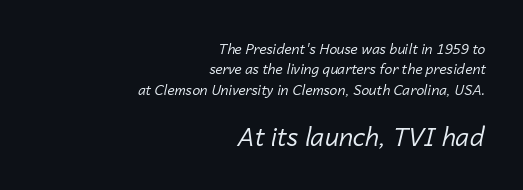
Successive baselines arrive at the customary interval. Clear beneath every line of the passage. Slanted lettering throughout. These two chunks differ in scale, with the bottom chunk taking the larger measure. Stems and bowls with no extra thickness — not bold.
